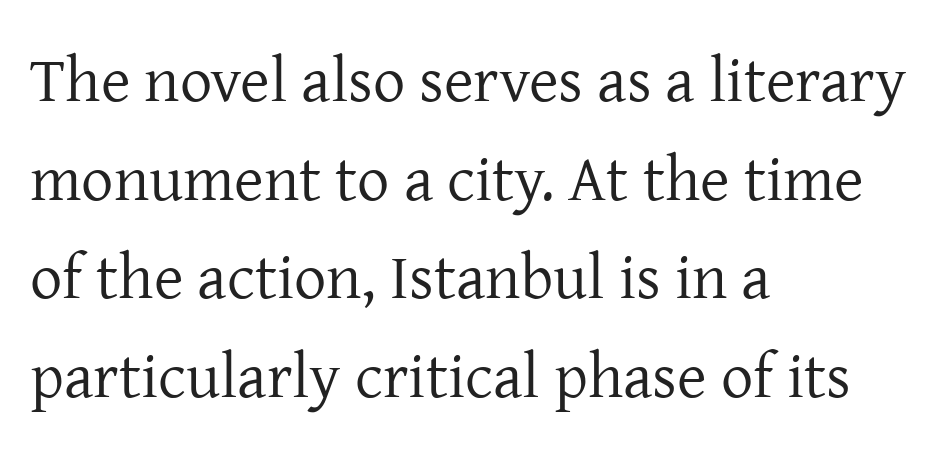
{"serif": "yes", "italic": "no", "bold": "no", "weight": "regular", "width": "normal", "stroke_contrast": "low", "x_height": "medium", "monospaced": "no", "underline": "no", "align": "left", "line_spacing": "normal", "line_spacing_ratio": 1.54, "letter_spacing": "normal", "letter_spacing_em": 0.0, "glyph_px": 64}
